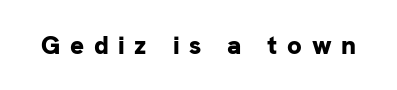
Q: Is the text bold? A: Yes.
Q: Is the text italic (slanted)? A: No, it is upright.
Q: Is the text underlined? A: No.
Q: Is the spacing between letters normal or unusually wide? A: Unusually wide.
